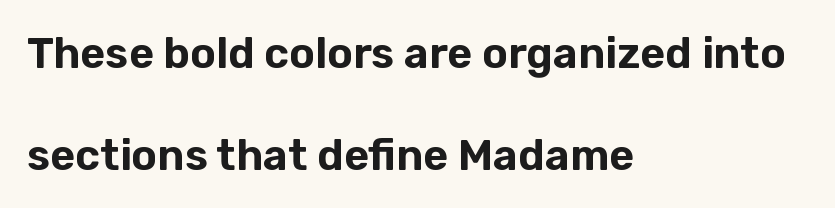
This rendering features lettering with no underline. Interline gaps are noticeably wide in this sample. These lines keep a tight, regular rhythm from letter to letter. Short and long lines alike share a common starting point at left. Note the varied advance widths — an 'i' is clearly narrower than an 'm'.
